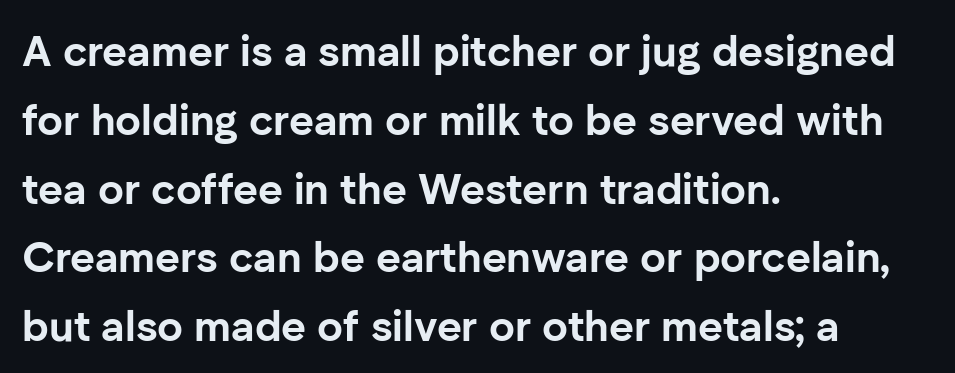
{"serif": "no", "italic": "no", "bold": "yes", "weight": "bold", "width": "normal", "stroke_contrast": "low", "x_height": "medium", "monospaced": "no", "underline": "no", "align": "left", "line_spacing": "normal", "line_spacing_ratio": 1.6, "letter_spacing": "normal", "letter_spacing_em": 0.0, "glyph_px": 43}
